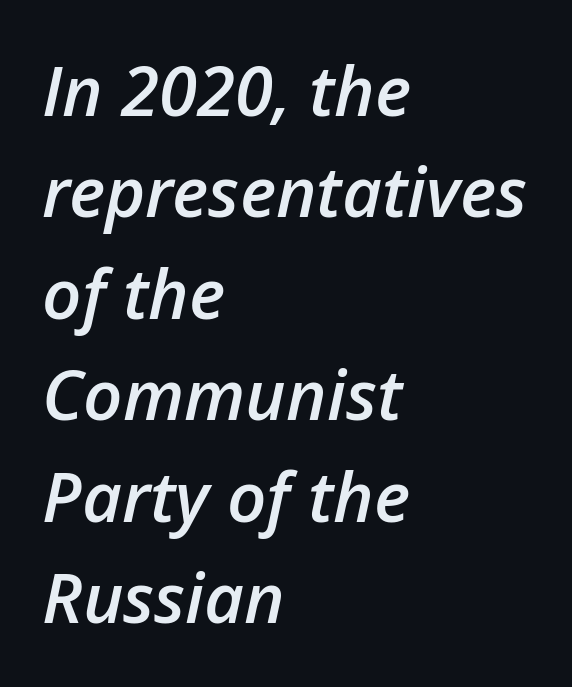
Q: Is the text bold? A: Semi-bold.
Q: Is the text italic (slanted)? A: Yes, it leans right by about 12 degrees.
Q: Is the text underlined? A: No.
Q: How is the paragraph aligned? A: Left-aligned.
Q: Is the spacing between letters normal or unusually wide? A: Normal.
Q: Is the spacing between lines tight, normal or loose? A: Normal.
Q: Width (condensed, normal, or wide)? A: Normal.
Q: Stroke contrast? A: Low.
Q: x-height? A: Medium.
Q: Monospaced? A: No.
